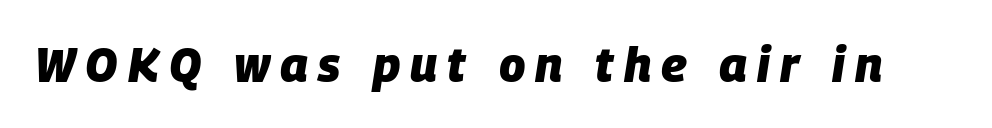
{"italic": "yes", "lean": "right", "slant_degrees": 9, "bold": "yes", "weight": "heavy", "width": "normal", "stroke_contrast": "low", "x_height": "large", "monospaced": "no", "underline": "no", "letter_spacing": "wide", "letter_spacing_em": 0.21, "glyph_px": 48}
